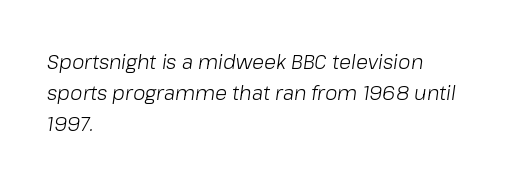
Unbolded letterforms with no extra heft. Is the letter spacing exaggerated? No — it looks like the ordinary default. Short and long lines alike share a common starting point at left. Rendered with sloped, italic letterforms. Honestly, there is no underline to notice here at all. This sample keeps an unexceptional amount of space between lines.
